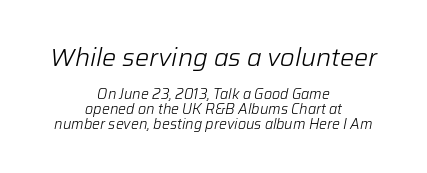
You could call the tracking neutral — neither tight nor loose. A student would call this center alignment; a typographer would say set centered. Heft: none added — not bold. Size hierarchy here favors the leading block over the trailing one. Letters rest on an invisible, unmarked baseline.
